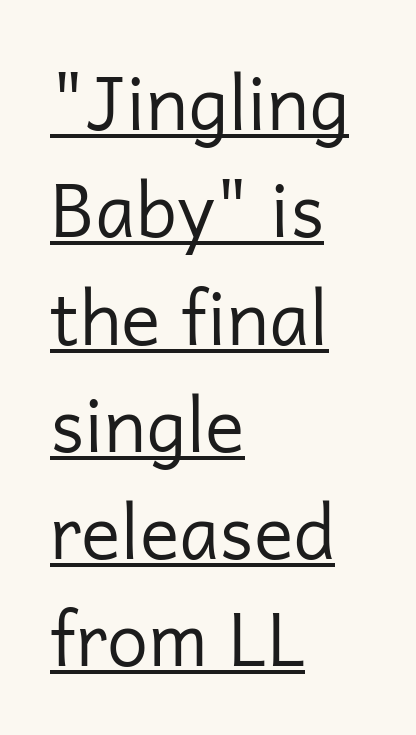
Q: Is the text bold? A: No.
Q: Is the text italic (slanted)? A: No, it is upright.
Q: Is the typeface a serif or a sans-serif typeface? A: Sans-serif.
Q: Is the text underlined? A: Yes.
Q: How is the paragraph aligned? A: Left-aligned.
Q: Is the spacing between letters normal or unusually wide? A: Normal.
Q: Is the spacing between lines tight, normal or loose? A: Normal.
Q: Width (condensed, normal, or wide)? A: Normal.
Q: Stroke contrast? A: Low.
Q: x-height? A: Medium.
Q: Monospaced? A: No.
